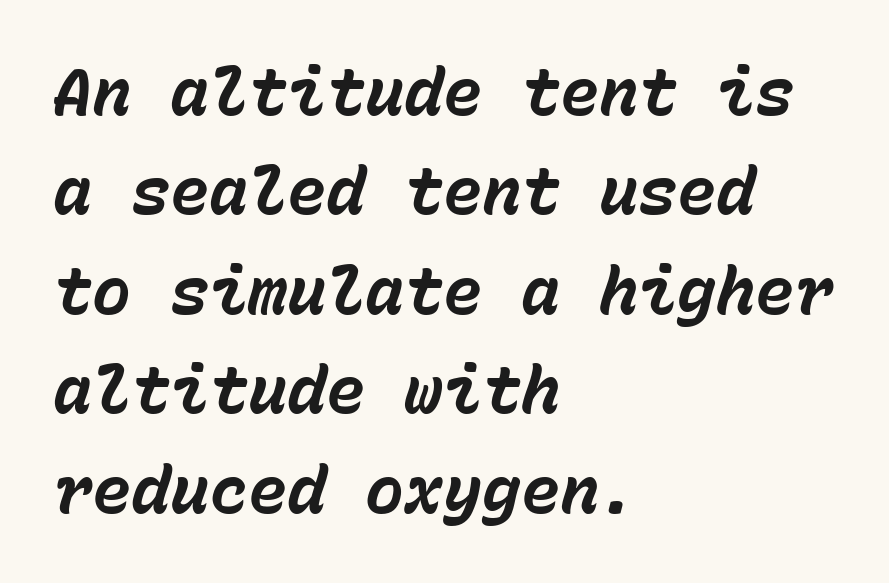
Q: Is the text bold? A: Yes.
Q: Is the text italic (slanted)? A: Yes, it leans right by about 15 degrees.
Q: Is the text underlined? A: No.
Q: How is the paragraph aligned? A: Left-aligned.
Q: Is the spacing between letters normal or unusually wide? A: Normal.
Q: Is the spacing between lines tight, normal or loose? A: Normal.
Q: Width (condensed, normal, or wide)? A: Normal.
Q: Stroke contrast? A: Low.
Q: x-height? A: Medium.
Q: Monospaced? A: Yes.
